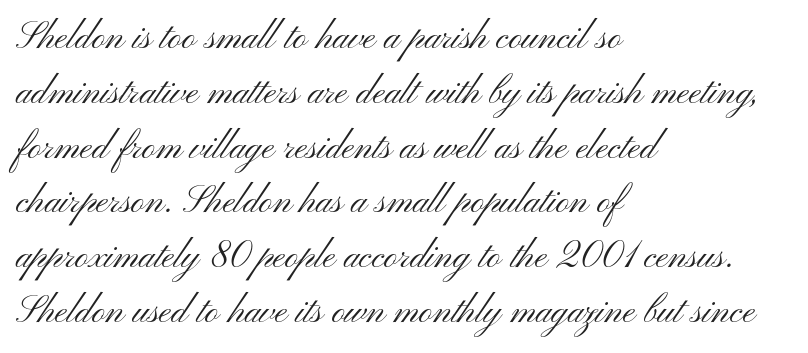
Q: Is the text bold? A: No.
Q: Is the text italic (slanted)? A: Yes.
Q: Is the typeface a serif or a sans-serif typeface? A: Sans-serif.
Q: Is the text underlined? A: No.
Q: How is the paragraph aligned? A: Left-aligned.
Q: Is the spacing between letters normal or unusually wide? A: Normal.
Q: Is the spacing between lines tight, normal or loose? A: Normal.
Q: Width (condensed, normal, or wide)? A: Wide.
Q: Stroke contrast? A: Medium.
Q: x-height? A: Small.
Q: Monospaced? A: No.
